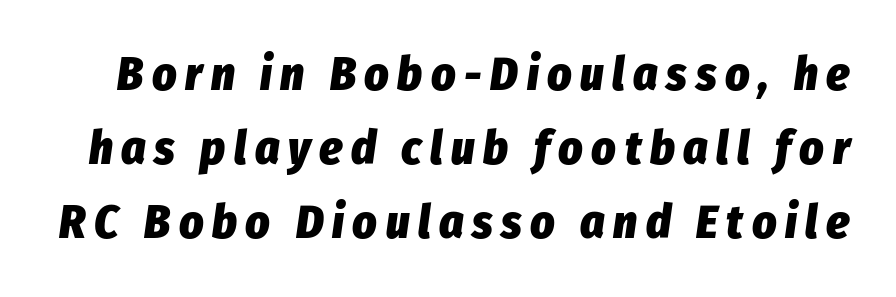
The letters advance in unequal steps, a hallmark of proportional type. These lines were composed using italics. The block of text has a typical density, with ordinary space between rows. How heavy is the stroke? Heavy — this is a bold.
